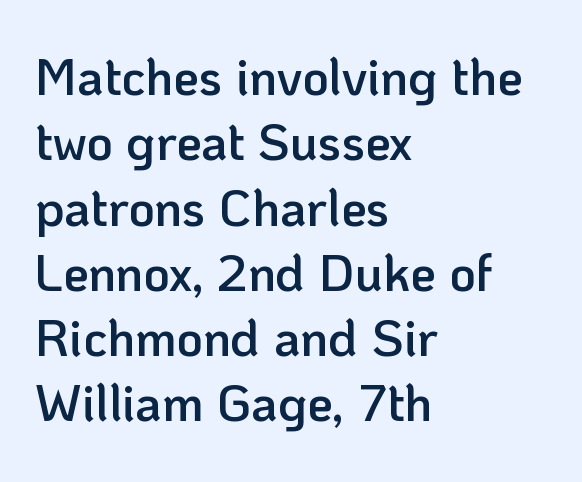
The type is set solid horizontally, with unmodified tracking. The space beneath each line is pristine and unruled. Every stem runs plumb, perpendicular to the baseline. Type style note: lacks serifs. Evenly set lines give the paragraph a standard silhouette. The sample has been set in demibold, a notch under bold.
